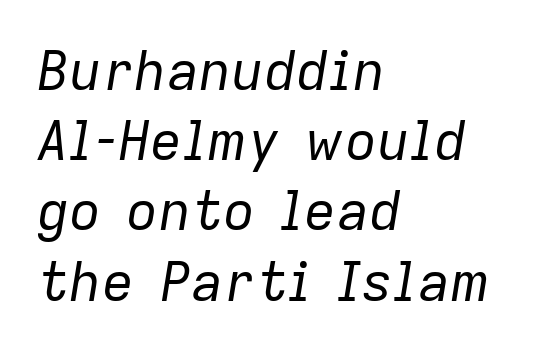
{"italic": "yes", "lean": "right", "slant_degrees": 9, "bold": "no", "weight": "regular", "width": "normal", "stroke_contrast": "low", "x_height": "medium", "monospaced": "no", "underline": "no", "align": "left", "line_spacing": "normal", "line_spacing_ratio": 1.3, "letter_spacing": "normal", "letter_spacing_em": 0.0, "glyph_px": 54}
